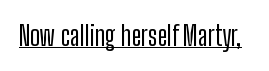
Q: Is the text italic (slanted)? A: No, it is upright.
Q: Is the text underlined? A: Yes.
Q: Is the spacing between letters normal or unusually wide? A: Normal.
